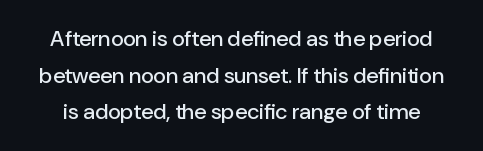
{"italic": "no", "underline": "no", "line_spacing": "normal", "line_spacing_ratio": 1.66, "letter_spacing": "normal", "letter_spacing_em": 0.0, "glyph_px": 22}
